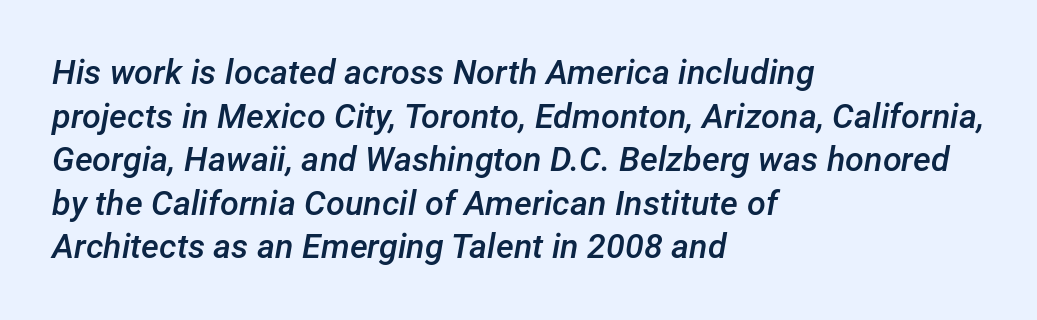
Does the weight exceed regular? Yes, but only to semibold. Observe the ordinary spacing: letters are neighbours, not strangers. Horizontal bands of white between lines are of average thickness. The text block is weighted toward the left margin, trailing off unevenly rightward. Proportional: the letters do not fall into vertical columns.
